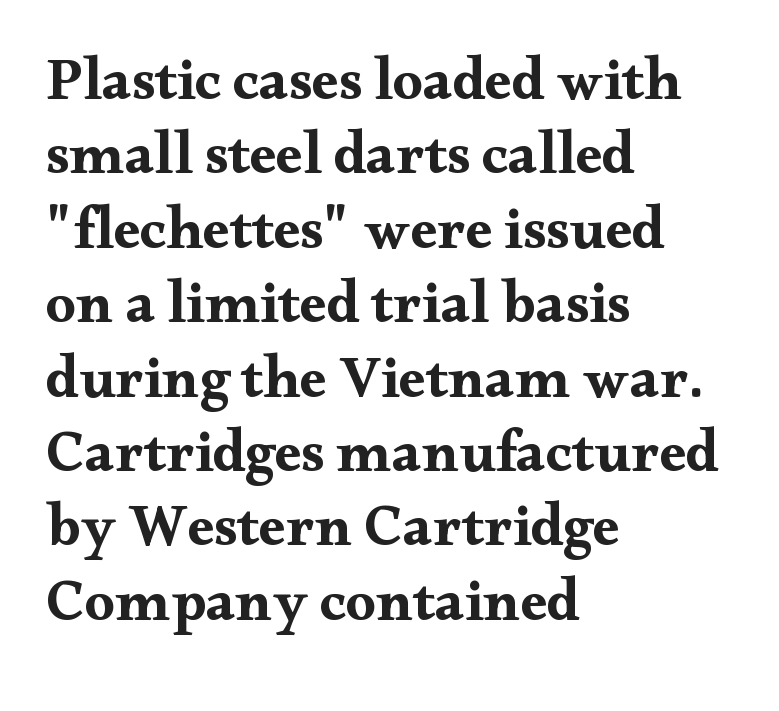
The image shows 60 px bold, wide serif type, upright; set left-aligned, line spacing 1.24x, normal letter spacing, not underlined; medium stroke contrast and a small x-height.
